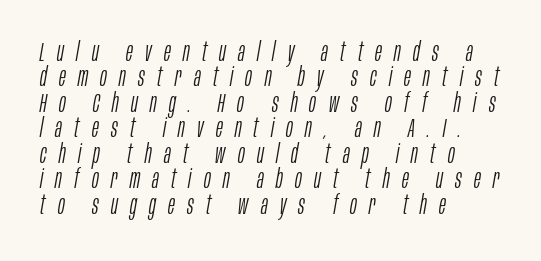
Summary of vertical rhythm: compact, with narrow interline spacing. Weight class: somewhere from thin through regular. Line starts are locked; line ends wander. Characters follow at a spacing far wider than the type designer built in. Does the lettering tilt? It does — this is italic.
